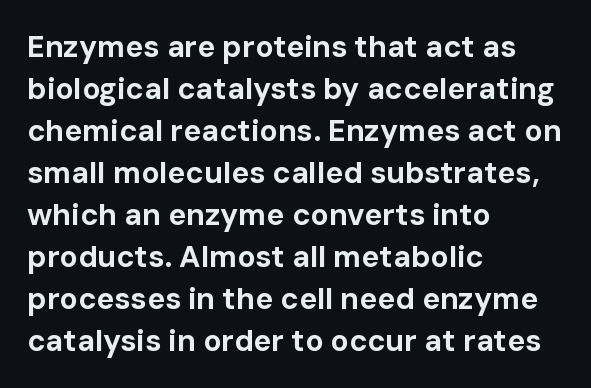
{"serif": "no", "italic": "no", "bold": "yes", "weight": "bold", "width": "normal", "stroke_contrast": "low", "x_height": "medium", "monospaced": "no", "underline": "no", "align": "left", "line_spacing": "normal", "line_spacing_ratio": 1.4, "letter_spacing": "normal", "letter_spacing_em": 0.0, "glyph_px": 30}
